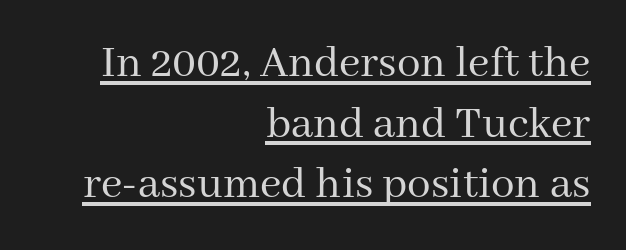
{"serif": "yes", "italic": "no", "bold": "no", "weight": "regular", "width": "normal", "stroke_contrast": "medium", "x_height": "medium", "monospaced": "no", "underline": "yes", "align": "right", "line_spacing": "normal", "line_spacing_ratio": 1.29, "letter_spacing": "normal", "letter_spacing_em": 0.0, "glyph_px": 47}
